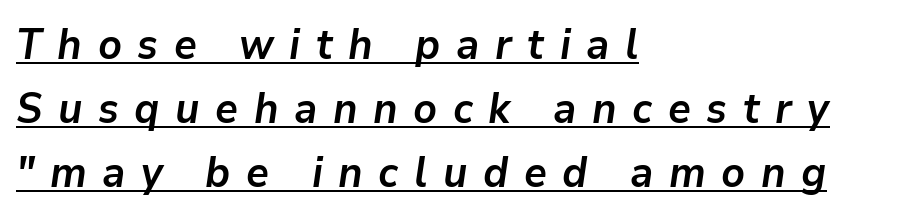
Q: Is the text bold? A: Yes.
Q: Is the text italic (slanted)? A: Yes, it leans right by about 9 degrees.
Q: Is the text underlined? A: Yes.
Q: How is the paragraph aligned? A: Left-aligned.
Q: Is the spacing between letters normal or unusually wide? A: Unusually wide.
Q: Is the spacing between lines tight, normal or loose? A: Normal.
Q: Width (condensed, normal, or wide)? A: Normal.
Q: Stroke contrast? A: Low.
Q: x-height? A: Medium.
Q: Monospaced? A: No.
